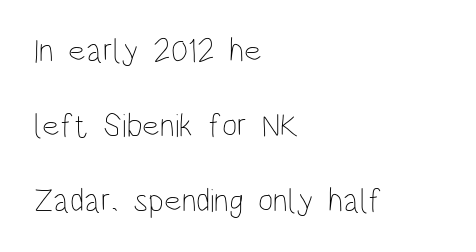
Q: Is the text bold? A: No.
Q: Is the text italic (slanted)? A: No, it is upright.
Q: Is the text underlined? A: No.
Q: How is the paragraph aligned? A: Left-aligned.
Q: Is the spacing between letters normal or unusually wide? A: Normal.
Q: Is the spacing between lines tight, normal or loose? A: Loose.
Q: Width (condensed, normal, or wide)? A: Condensed.
Q: Stroke contrast? A: Low.
Q: x-height? A: Large.
Q: Monospaced? A: No.
